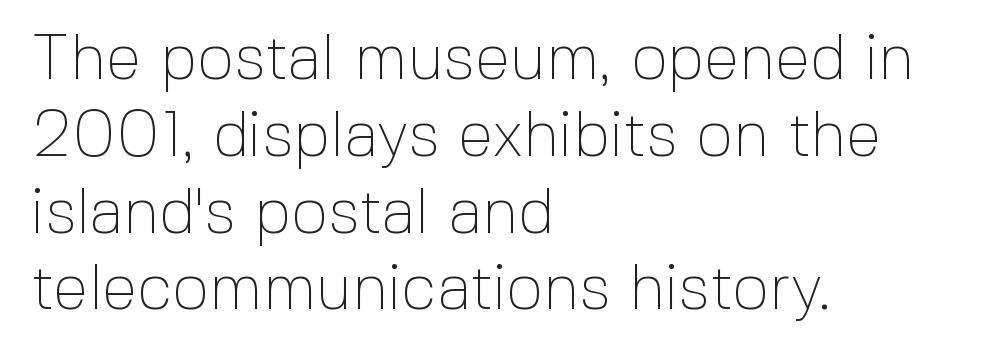
{"serif": "no", "italic": "no", "bold": "no", "weight": "thin", "width": "normal", "x_height": "medium", "monospaced": "no", "underline": "no", "align": "left", "line_spacing_ratio": 1.2, "letter_spacing": "normal", "letter_spacing_em": 0.0, "glyph_px": 64}
